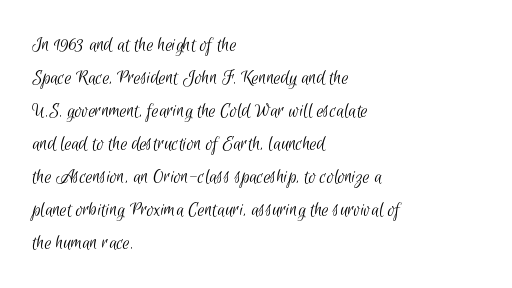
The image shows 21 px text type; set left-aligned, normal line spacing (1.57x), normal letter spacing, not underlined.
